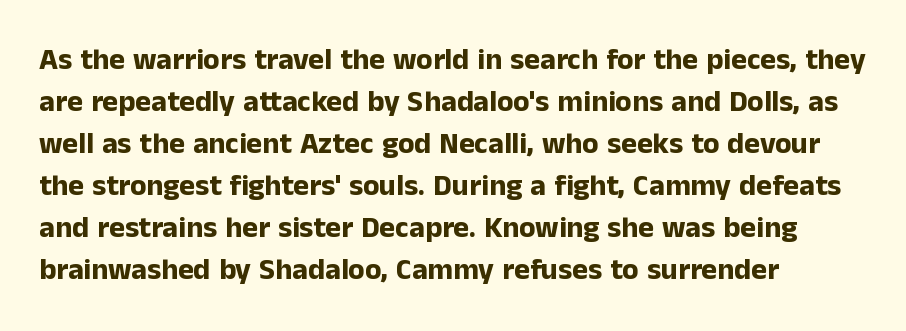
{"serif": "no", "italic": "no", "bold": "yes", "weight": "bold", "width": "normal", "stroke_contrast": "low", "x_height": "medium", "monospaced": "no", "underline": "no", "align": "left", "line_spacing": "normal", "line_spacing_ratio": 1.4, "letter_spacing": "normal", "letter_spacing_em": 0.0, "glyph_px": 30}
